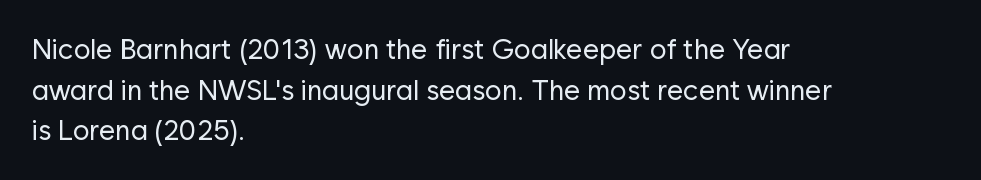
The image shows 28 px regular-weight sans-serif type, upright; set left-aligned, normal line spacing (1.45x), normal letter spacing, not underlined; low stroke contrast and a medium x-height.
